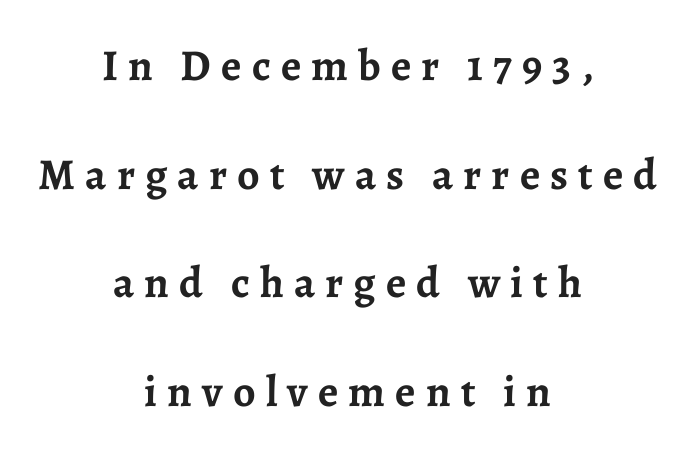
{"serif": "yes", "italic": "no", "bold": "yes", "weight": "semibold", "width": "normal", "stroke_contrast": "low", "x_height": "medium", "monospaced": "no", "underline": "no", "align": "center", "line_spacing": "loose", "line_spacing_ratio": 2.47, "letter_spacing": "wide", "letter_spacing_em": 0.23, "glyph_px": 44}
